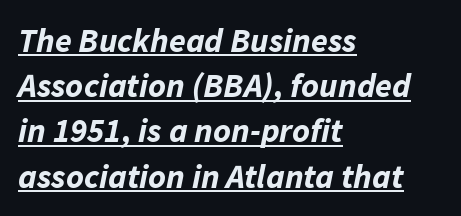
{"italic": "yes", "lean": "right", "slant_degrees": 11, "bold": "yes", "weight": "bold", "width": "normal", "stroke_contrast": "low", "x_height": "medium", "monospaced": "no", "underline": "yes", "align": "left", "line_spacing": "normal", "line_spacing_ratio": 1.33, "letter_spacing": "normal", "letter_spacing_em": 0.0, "glyph_px": 34}
